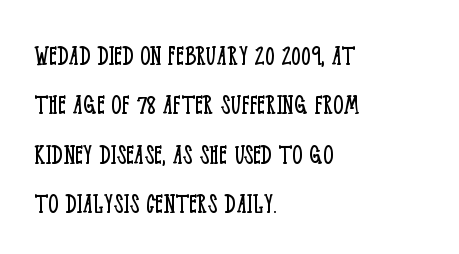
The tracking reads as untouched default to a designer's eye. This sample keeps an unexceptional amount of space between lines. A typesetter would label this face a serif. No chunkiness to these letters — they're not bold. A student would call this left alignment; a typographer would say flush left, rag right.
